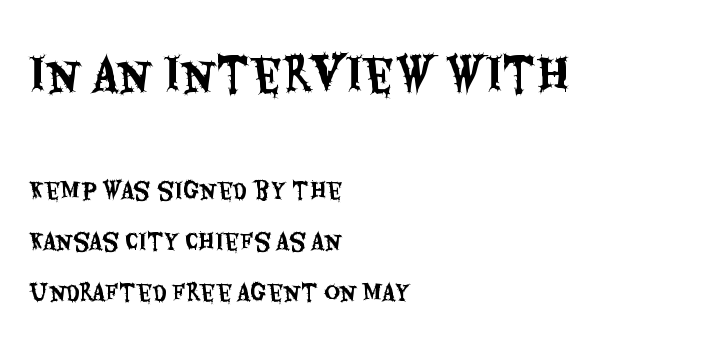
These lines stack with their left ends in a neat column. You could not count columns in this text — the font is proportionally spaced. Has an underline been added? It has not. The composition opens big and finishes small. Quick note: interline space is abundant.
